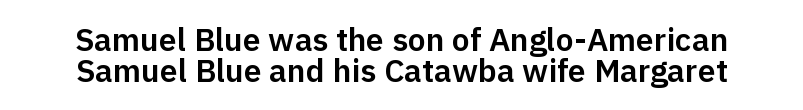
Q: Is the text italic (slanted)? A: No, it is upright.
Q: Is the typeface a serif or a sans-serif typeface? A: Sans-serif.
Q: Is the text underlined? A: No.
Q: Is the spacing between letters normal or unusually wide? A: Normal.
Q: Is the spacing between lines tight, normal or loose? A: Tight.
Q: Width (condensed, normal, or wide)? A: Normal.
Q: Stroke contrast? A: Low.
Q: x-height? A: Medium.
Q: Monospaced? A: No.
